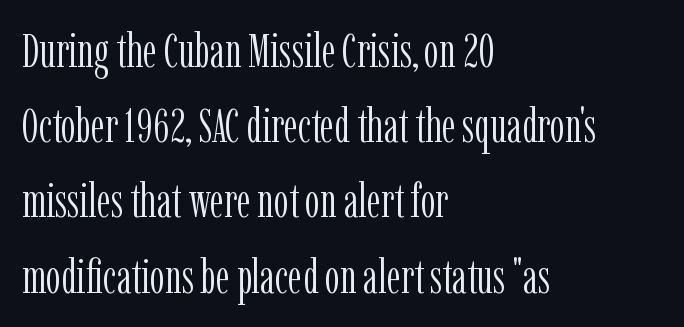
Q: Is the text bold? A: No.
Q: Is the text italic (slanted)? A: No, it is upright.
Q: Is the typeface a serif or a sans-serif typeface? A: Serif.
Q: Is the text underlined? A: No.
Q: How is the paragraph aligned? A: Left-aligned.
Q: Is the spacing between letters normal or unusually wide? A: Normal.
Q: Is the spacing between lines tight, normal or loose? A: Normal.
Q: Width (condensed, normal, or wide)? A: Condensed.
Q: Stroke contrast? A: Low.
Q: x-height? A: Medium.
Q: Monospaced? A: No.
